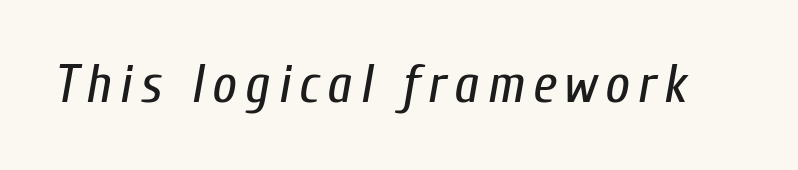
{"italic": "yes", "lean": "right", "slant_degrees": 10, "bold": "no", "weight": "regular", "width": "condensed", "stroke_contrast": "low", "x_height": "medium", "monospaced": "no", "underline": "no", "glyph_px": 54}
